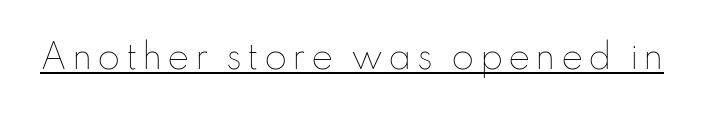
Characters remain perfectly vertical along every line. The face used here is proportionally spaced, like ordinary book or web type. Every word sits above its own underline. The face looks like a standard text weight, possibly lighter.
